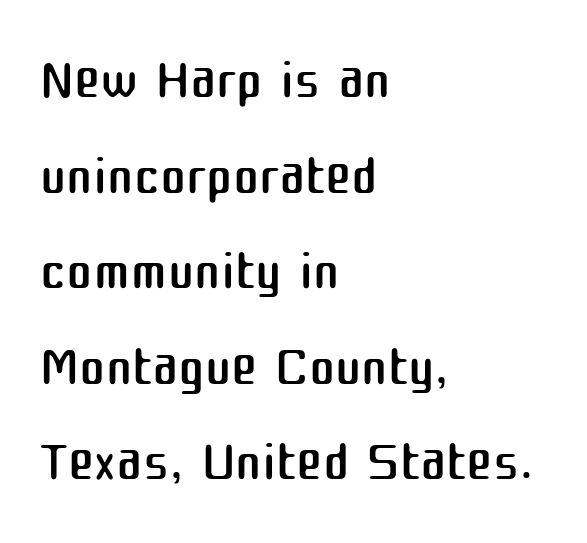
{"serif": "no", "italic": "no", "bold": "no", "weight": "regular", "width": "normal", "stroke_contrast": "medium", "x_height": "medium", "monospaced": "no", "underline": "no", "align": "left", "line_spacing_ratio": 1.21, "letter_spacing": "normal", "letter_spacing_em": 0.0, "glyph_px": 79}
